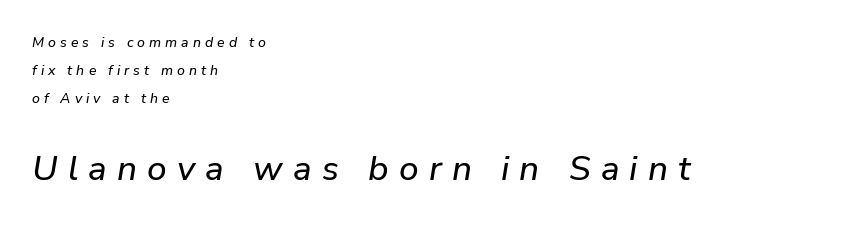
The image shows 35 px text type, italic (leaning right); set left-aligned, loose line spacing (2.0x), unusually wide letter spacing (+0.29 em), not underlined; the second (bottom) block is 2.5x larger; low stroke contrast and a medium x-height.
